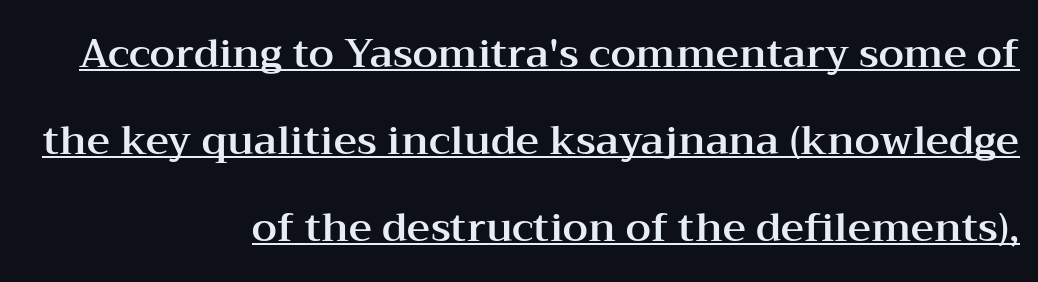
Q: Is the text italic (slanted)? A: No, it is upright.
Q: Is the typeface a serif or a sans-serif typeface? A: Serif.
Q: Is the text underlined? A: Yes.
Q: How is the paragraph aligned? A: Right-aligned.
Q: Is the spacing between letters normal or unusually wide? A: Normal.
Q: Is the spacing between lines tight, normal or loose? A: Loose.
Q: Width (condensed, normal, or wide)? A: Wide.
Q: Stroke contrast? A: Medium.
Q: x-height? A: Medium.
Q: Monospaced? A: No.
